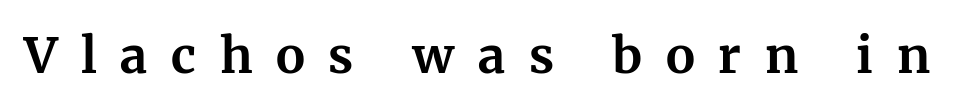
{"serif": "yes", "italic": "no", "bold": "yes", "weight": "bold", "width": "normal", "stroke_contrast": "medium", "x_height": "medium", "monospaced": "no", "underline": "no", "letter_spacing": "wide", "letter_spacing_em": 0.48, "glyph_px": 49}
